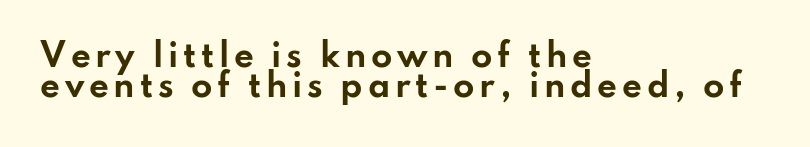
Q: Is the text bold? A: Yes.
Q: Is the text italic (slanted)? A: No, it is upright.
Q: Is the typeface a serif or a sans-serif typeface? A: Sans-serif.
Q: Is the text underlined? A: No.
Q: How is the paragraph aligned? A: Left-aligned.
Q: Is the spacing between lines tight, normal or loose? A: Tight.
Q: Width (condensed, normal, or wide)? A: Wide.
Q: Stroke contrast? A: Low.
Q: x-height? A: Small.
Q: Monospaced? A: No.
